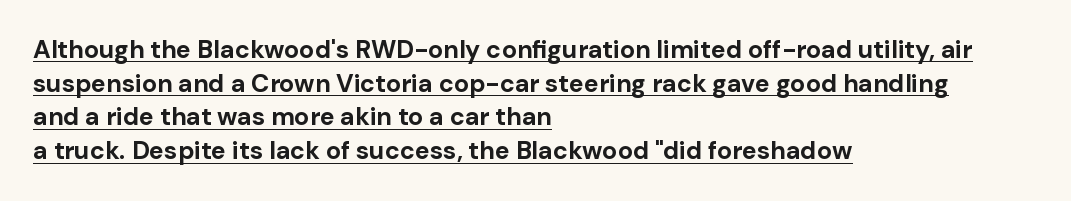
Q: Is the text bold? A: Yes.
Q: Is the text italic (slanted)? A: No, it is upright.
Q: Is the text underlined? A: Yes.
Q: How is the paragraph aligned? A: Left-aligned.
Q: Is the spacing between letters normal or unusually wide? A: Normal.
Q: Is the spacing between lines tight, normal or loose? A: Normal.
